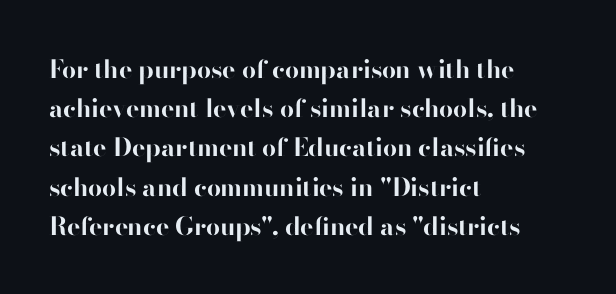
Q: Is the text bold? A: Yes.
Q: Is the text italic (slanted)? A: No, it is upright.
Q: Is the text underlined? A: No.
Q: How is the paragraph aligned? A: Left-aligned.
Q: Is the spacing between letters normal or unusually wide? A: Normal.
Q: Is the spacing between lines tight, normal or loose? A: Normal.
